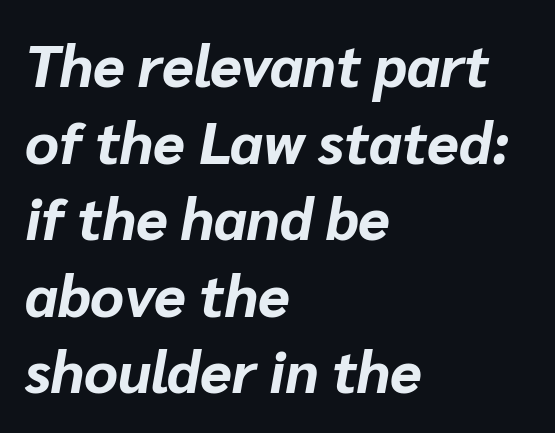
The foot of each line stays bare and open. The rendering applies a slant to the glyphs. Look at the stroke-to-counter ratio: heavy, a bold. Note the varied advance widths — an 'i' is clearly narrower than an 'm'. Does the leading feel generous? No, just average.
